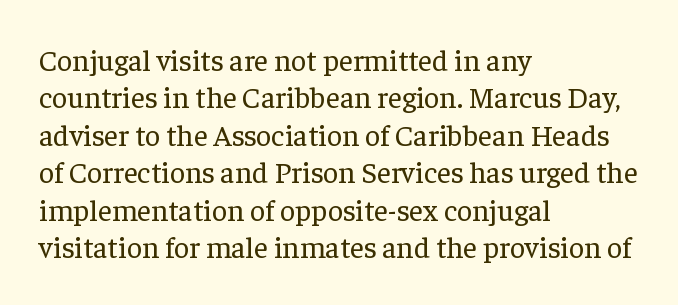
The image shows 30 px regular-weight serif type, upright; set left-aligned, normal line spacing (1.25x), normal letter spacing, not underlined; low stroke contrast and a medium x-height.
